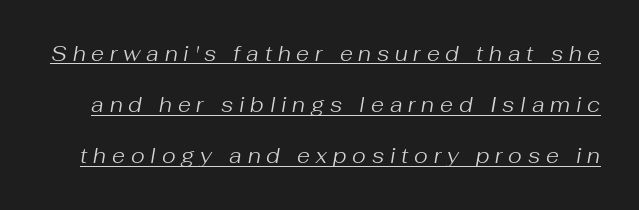
The image shows 21 px text type, italic (leaning right); set loose line spacing (2.44x), unusually wide letter spacing (+0.28 em), underlined.
